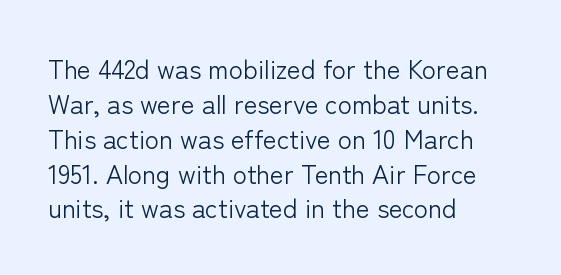
Q: Is the text bold? A: No.
Q: Is the text italic (slanted)? A: No, it is upright.
Q: Is the text underlined? A: No.
Q: How is the paragraph aligned? A: Left-aligned.
Q: Is the spacing between letters normal or unusually wide? A: Normal.
Q: Is the spacing between lines tight, normal or loose? A: Normal.
